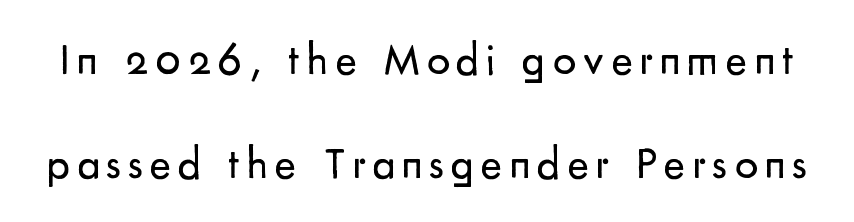
Each row of text sits above clean, open space. Is there much room between lines? Yes — plenty of vertical air separates them. The font family rendered here belongs to the sans-serif group. Notice how the stems are strictly vertical — no italics here.
